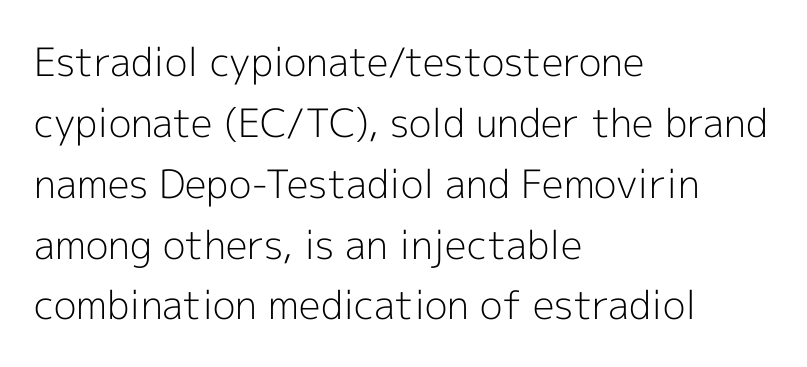
What's the leading like? Ordinary, nothing unusual. The glyphs in this specimen are sans serif. Check under the words: just untouched page. Honestly, the letter spacing is just normal — you wouldn't notice it. The specimen reads as upright at a glance. The paragraph has a hard left edge and a soft right edge.
